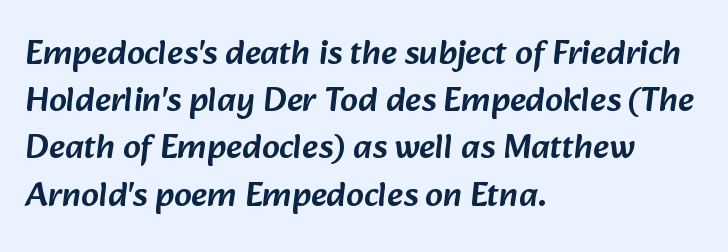
The image shows 35 px sans-serif type; set left-aligned, normal line spacing (1.35x), normal letter spacing, not underlined; low stroke contrast and a medium x-height.
